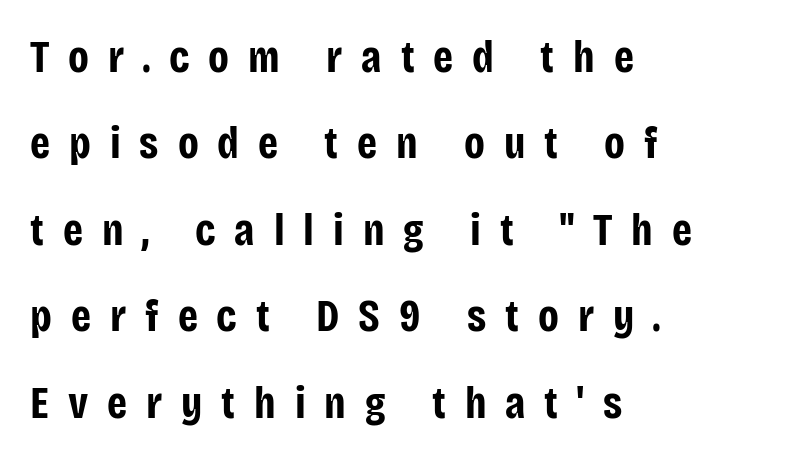
Here the designer chose a conventional face with non-uniform glyph widths. Bare-footed words on every line. Caption: multi-line text, flush left, ragged right. On the weight axis this lands at bold, roughly 700.
